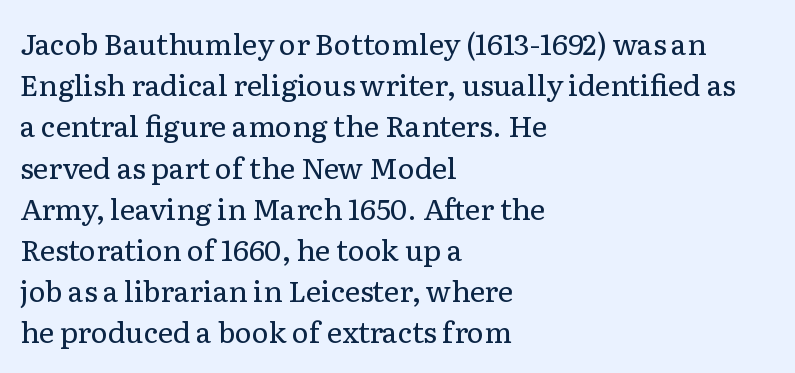
Q: Is the text bold? A: No.
Q: Is the text italic (slanted)? A: No, it is upright.
Q: Is the typeface a serif or a sans-serif typeface? A: Serif.
Q: Is the text underlined? A: No.
Q: How is the paragraph aligned? A: Left-aligned.
Q: Is the spacing between letters normal or unusually wide? A: Normal.
Q: Is the spacing between lines tight, normal or loose? A: Normal.
Q: Width (condensed, normal, or wide)? A: Normal.
Q: Stroke contrast? A: Low.
Q: x-height? A: Medium.
Q: Monospaced? A: No.
